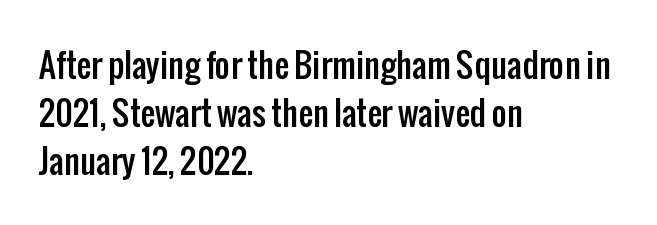
Proportional: the letters do not fall into vertical columns. Check the space under the baseline: it is left empty. The lettering holds an erect, upright posture throughout. In terms of letterform style, serifs are entirely absent. Normally led — the rows are evenly, conventionally spaced. A classic flush-left, rag-right setting is used for this passage.
